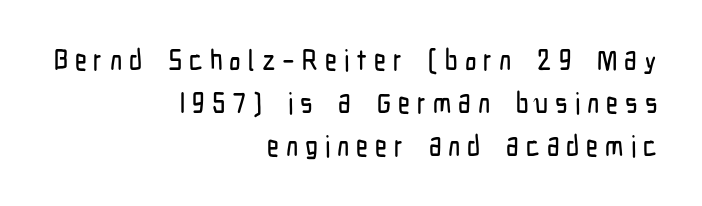
You could not count columns in this text — the font is proportionally spaced. Clear beneath every line of the passage. Check where the strokes stop: nothing finishes them off — pure sans. Every character sits straight up, as roman type does. Summary of vertical rhythm: regular, with standard interline spacing. Look at the tracking — it's clearly loosened, letters drifting apart.
